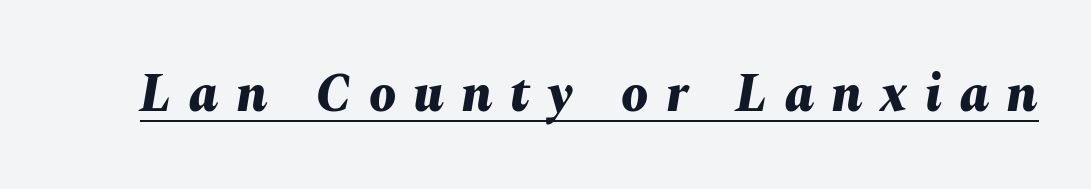
{"italic": "yes", "lean": "right", "slant_degrees": 10, "bold": "yes", "weight": "bold", "width": "normal", "stroke_contrast": "medium", "x_height": "medium", "monospaced": "no", "underline": "yes", "letter_spacing": "wide", "letter_spacing_em": 0.32, "glyph_px": 54}
